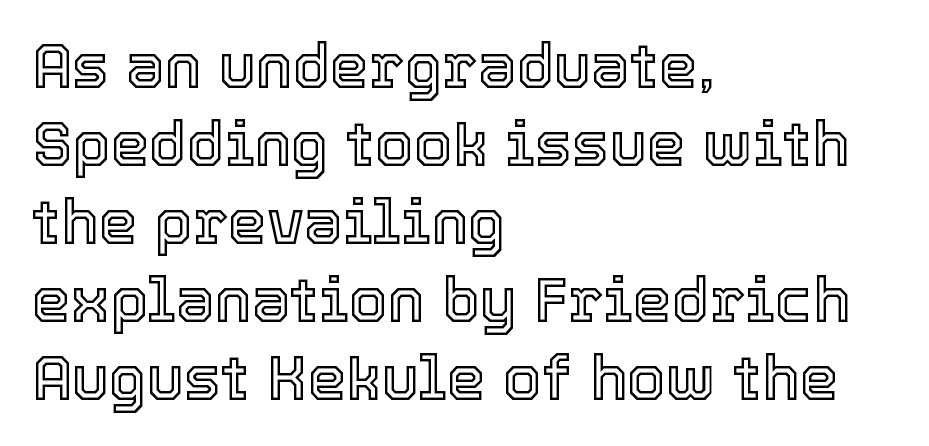
Normally led — the rows are evenly, conventionally spaced. Each row of text sits above clean, open space. A typesetter would call this zero additional tracking. The rendering uses natural spacing where letterforms have individual widths.
